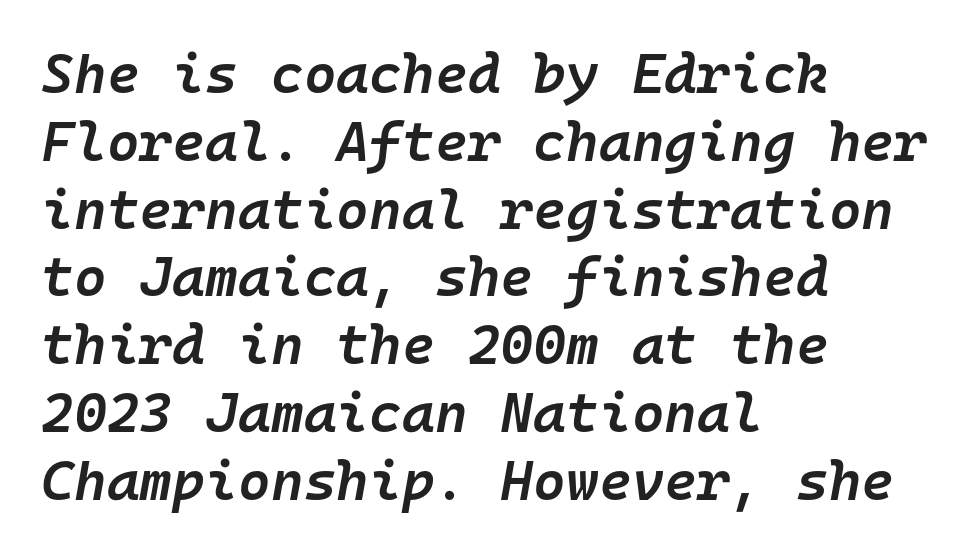
In terms of posture, this sample is oblique. The type is set solid horizontally, with unmodified tracking. The zone under the glyphs is completely vacant. Every character here occupies the same horizontal width, giving the sample a typewriter-like rhythm.
